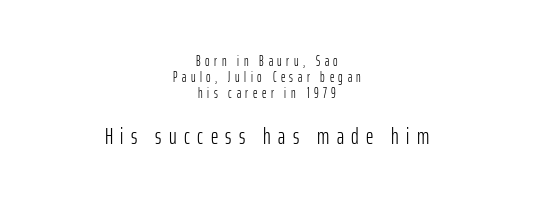
The image shows 23 px text type, upright; set centered, line spacing 1.16x, unusually wide letter spacing (+0.32 em), not underlined; the second (bottom) block is 1.64x larger.
